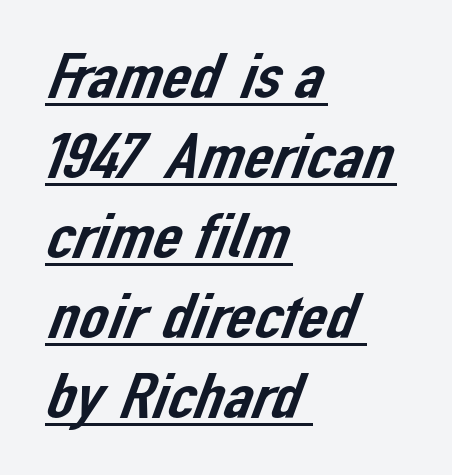
This sample keeps an unexceptional amount of space between lines. The face used here is rendered with its standard letterfit. Alignment: flush left. Glance below the letters and you will spot a drawn line. Varying glyph widths throughout — classic text-font behaviour. Grotesque or geometric, the face here clearly has no serifs.
